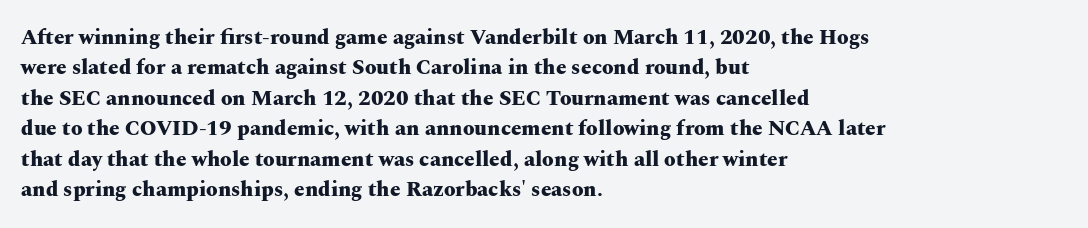
The image shows 21 px bold type, upright; set left-aligned, normal line spacing (1.45x), normal letter spacing, not underlined.
